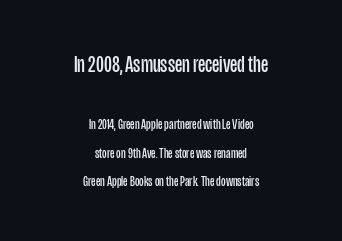
Q: Is the text bold? A: No.
Q: Is the text italic (slanted)? A: No, it is upright.
Q: Is the text underlined? A: No.
Q: How is the paragraph aligned? A: Centered.
Q: Is the spacing between letters normal or unusually wide? A: Normal.
Q: Is the spacing between lines tight, normal or loose? A: Loose.
Q: Which block of text is set in a larger size, the first (top) or the second (bottom)? A: The first (top) one.
